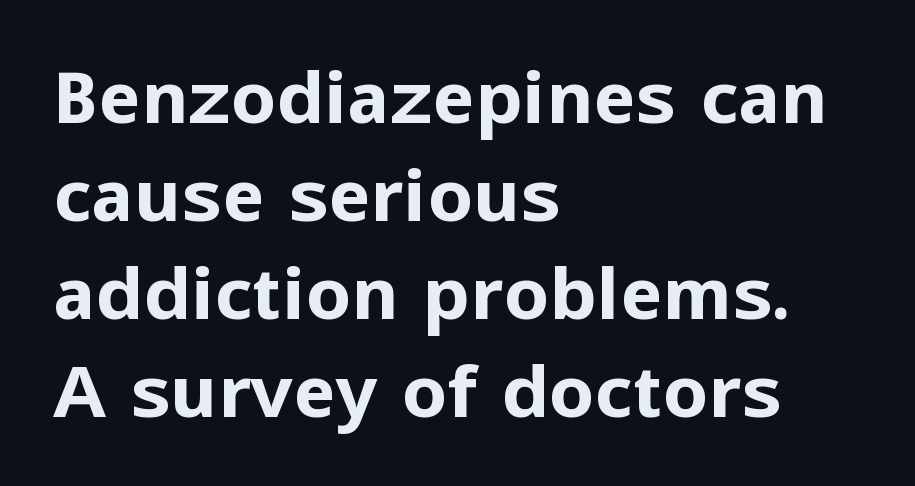
Q: Is the text bold? A: Yes.
Q: Is the text italic (slanted)? A: No, it is upright.
Q: Is the typeface a serif or a sans-serif typeface? A: Sans-serif.
Q: Is the text underlined? A: No.
Q: How is the paragraph aligned? A: Left-aligned.
Q: Is the spacing between letters normal or unusually wide? A: Normal.
Q: Is the spacing between lines tight, normal or loose? A: Normal.
Q: Width (condensed, normal, or wide)? A: Normal.
Q: Stroke contrast? A: Low.
Q: x-height? A: Medium.
Q: Monospaced? A: No.
